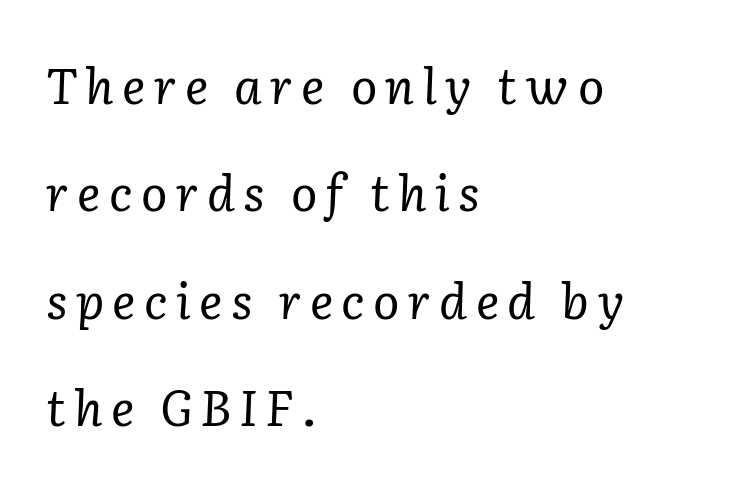
The specimen reads as italic at a glance. Do the characters align in a grid? No, the font is proportional. Leading: increased. Compared with a centered layout, this one pins lines to the left instead. Honestly, there is no underline to notice here at all.
